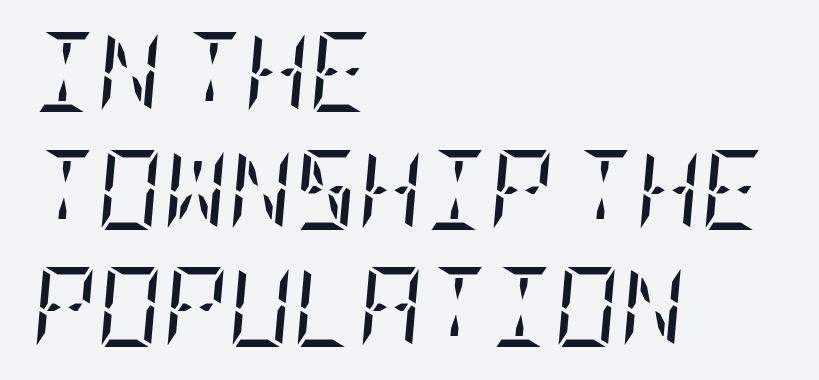
The line texture is even and compact thanks to regular tracking. A typesetter would mark this as italic. Vertical stems look standard width or narrower in stroke. The glyphs in this specimen are seriffed. Words float on clear page, feet unadorned.
